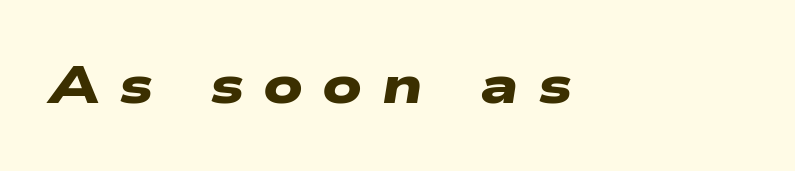
{"serif": "no", "bold": "yes", "weight": "heavy", "width": "wide", "stroke_contrast": "low", "x_height": "medium", "monospaced": "no", "underline": "no", "letter_spacing": "wide", "letter_spacing_em": 0.36, "glyph_px": 53}
